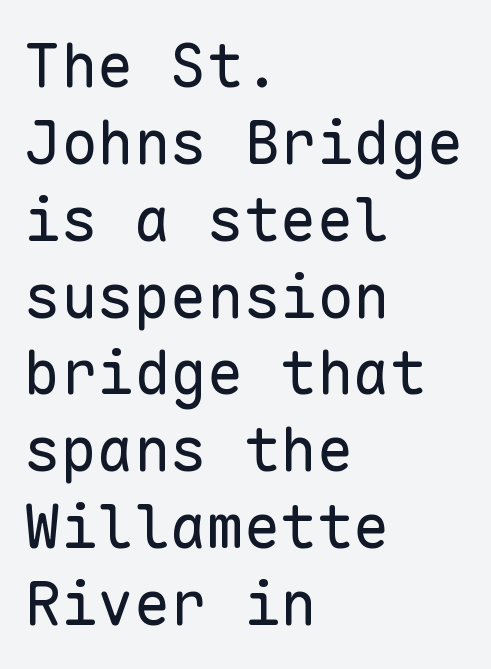
The image shows 61 px regular-weight sans-serif type, upright, monospaced; set left-aligned, normal line spacing (1.26x), normal letter spacing, not underlined; low stroke contrast and a medium x-height.
